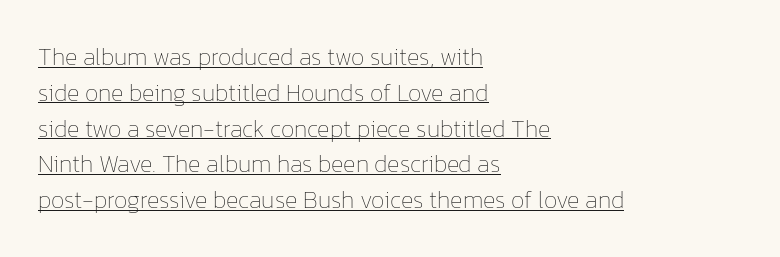
The space between consecutive lines is moderate. Typeset ragged right — the left edge is the straight one. It's the straight-up-and-down kind of type. There is no visible air inserted between adjacent glyphs.
